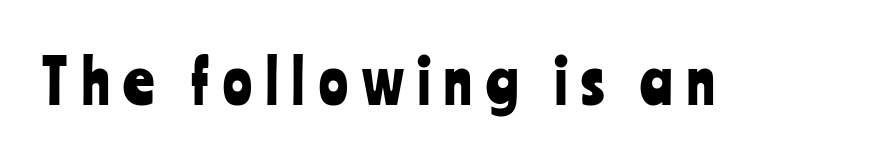
The type sits square on the baseline with zero lean. Proportional: the letters do not fall into vertical columns. Anything drawn beneath the words? Only blank space. These lines have a slow, spaced-out rhythm from letter to letter. The letters carry no serifs — their stems end cleanly without finishing strokes.
